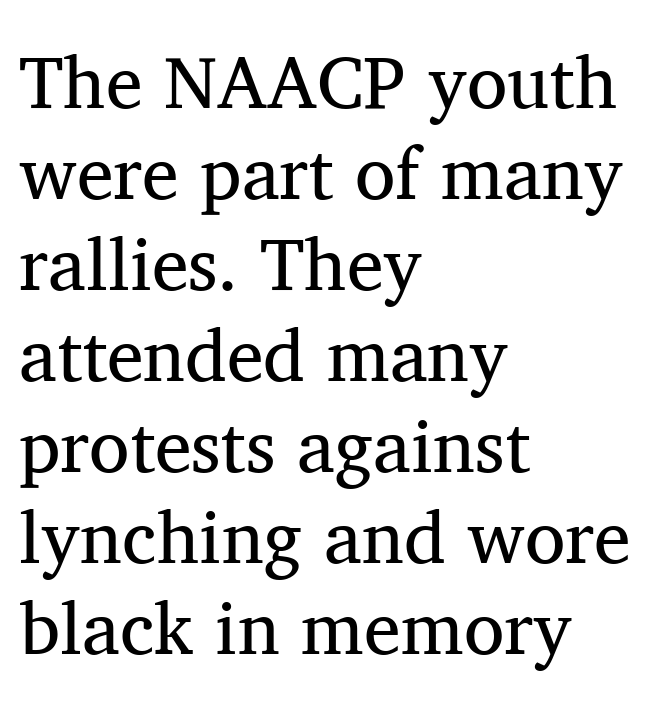
The image shows 74 px regular-weight serif type, upright; set left-aligned, line spacing 1.23x, normal letter spacing, not underlined; medium stroke contrast and a medium x-height.
